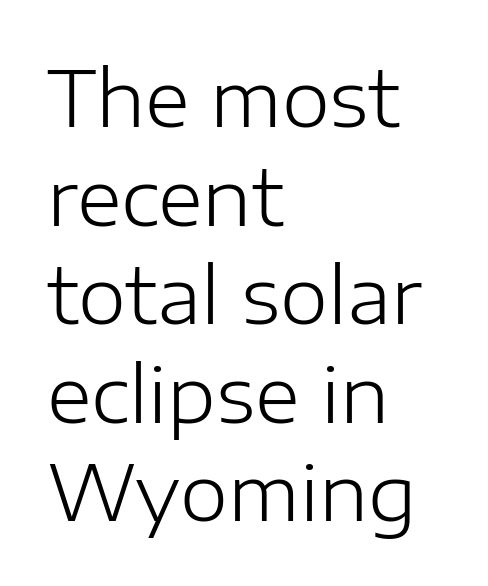
Descenders hang freely into open space. What kind of face is this? One without serifs — a sans. The setting favours the left margin, as ordinary paragraphs usually do. The weight would be labelled regular, book, light, or lighter still.
